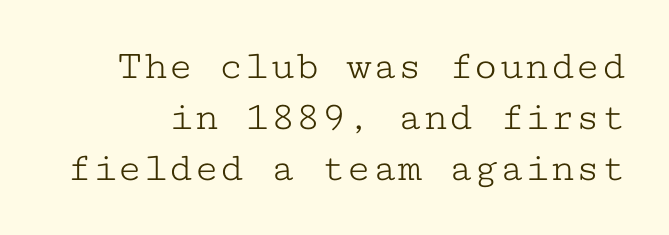
The glyphs in this specimen are seriffed. The specimen omits any rule beneath the text block's lines. The type sits square on the baseline with zero lean. Fixed-width glyphs throughout — classic coding-font behaviour. Observe the ordinary spacing: letters are neighbours, not strangers. Stems here are at most as thick as an everyday book face.
